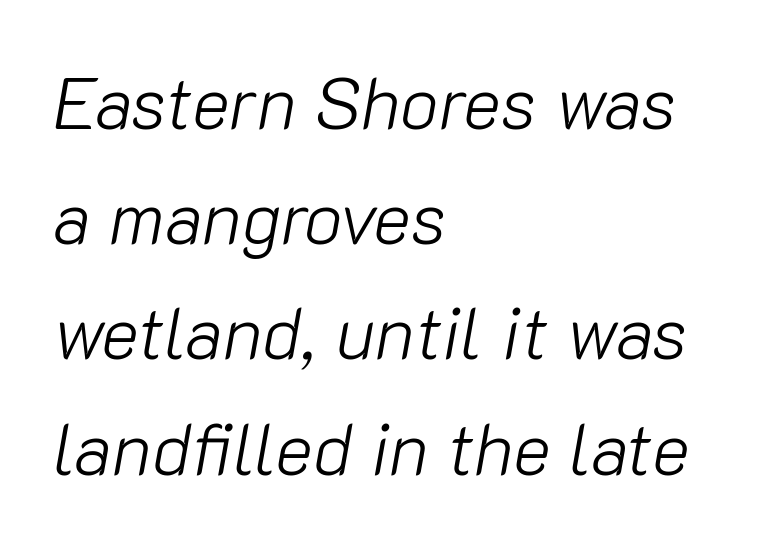
Line spacing here is normal. Stroke thickness stays within the range of a standard reading face or lighter. Is this a fixed-width face? No — the glyphs have proportional, varying widths. Emphasis-style slanted type is in use. Anything drawn beneath the words? Only blank space. The gaps between neighbouring characters are ordinary and unremarkable.
